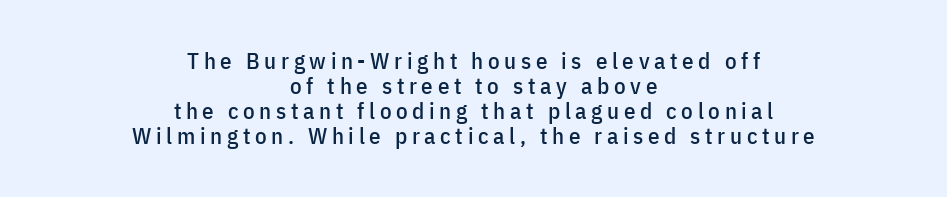
{"italic": "no", "underline": "no", "align": "center", "line_spacing": "tight", "line_spacing_ratio": 1.09, "letter_spacing": "wide", "letter_spacing_em": 0.2, "glyph_px": 23}
